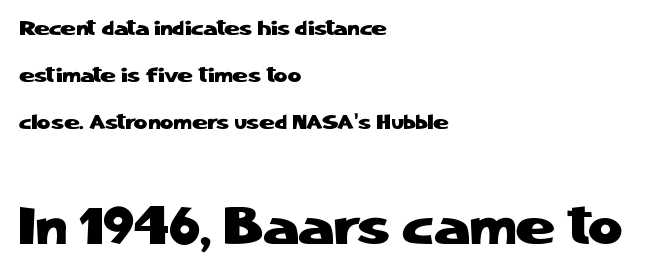
{"serif": "no", "italic": "no", "width": "normal", "stroke_contrast": "low", "x_height": "medium", "monospaced": "no", "underline": "no", "align": "left", "line_spacing": "loose", "line_spacing_ratio": 2.24, "letter_spacing": "normal", "letter_spacing_em": 0.0, "larger_block": "second", "size_ratio": 2.52, "glyph_px": 53}
